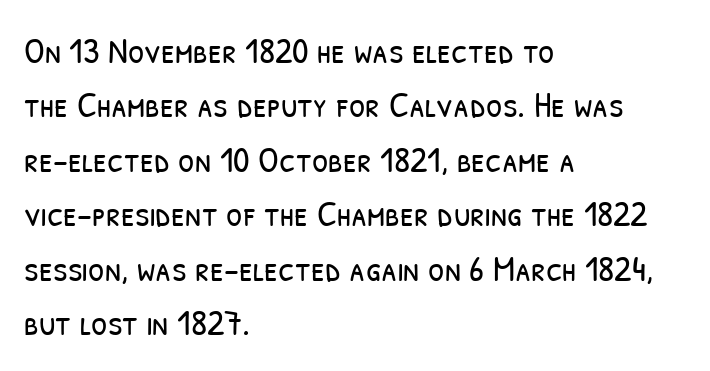
The image shows 37 px light, condensed sans-serif type; set left-aligned, normal line spacing (1.47x), normal letter spacing, not underlined; low stroke contrast and a medium x-height.
